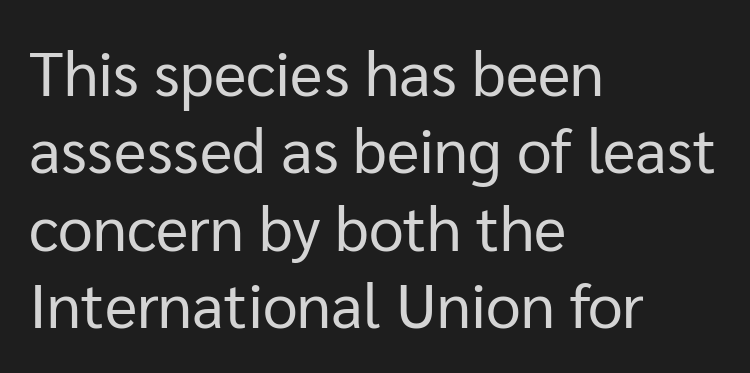
The image shows 62 px regular-weight sans-serif type, upright; set left-aligned, normal line spacing (1.25x), normal letter spacing, not underlined; low stroke contrast and a medium x-height.
